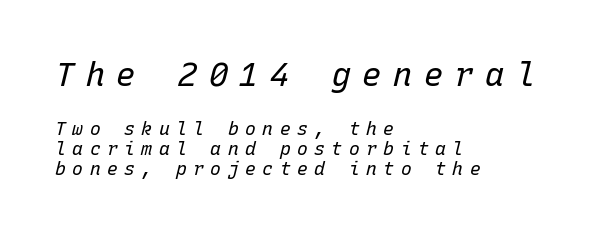
{"italic": "yes", "lean": "right", "slant_degrees": 15, "bold": "no", "weight": "regular", "width": "normal", "stroke_contrast": "low", "x_height": "medium", "monospaced": "yes", "underline": "no", "align": "left", "line_spacing": "tight", "line_spacing_ratio": 1.13, "letter_spacing": "wide", "letter_spacing_em": 0.36, "larger_block": "first", "size_ratio": 1.78, "glyph_px": 32}
